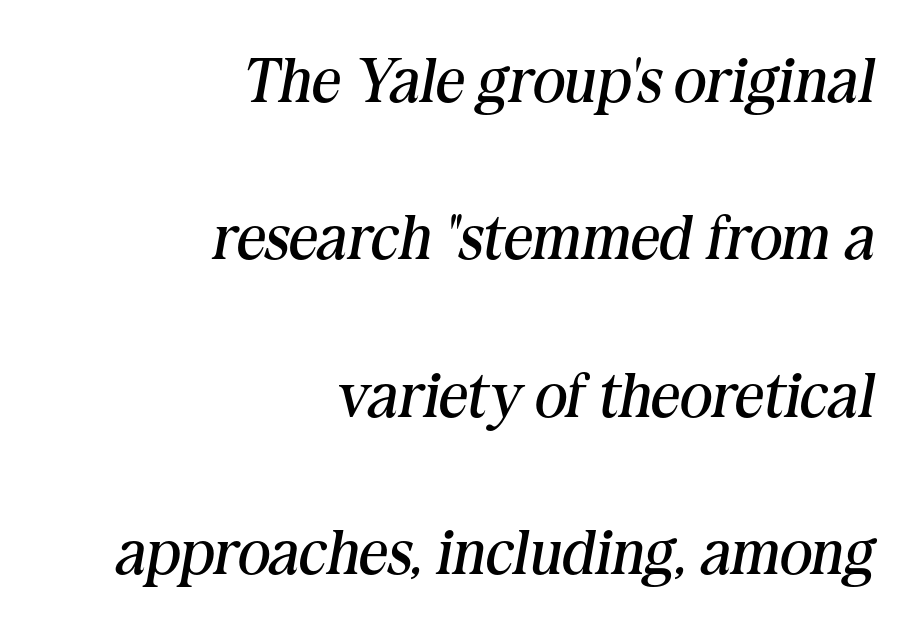
{"serif": "yes", "italic": "yes", "lean": "right", "slant_degrees": 10, "bold": "no", "weight": "regular", "width": "normal", "stroke_contrast": "medium", "x_height": "medium", "monospaced": "no", "underline": "no", "align": "right", "line_spacing": "loose", "line_spacing_ratio": 2.5, "letter_spacing": "normal", "letter_spacing_em": 0.0, "glyph_px": 63}
